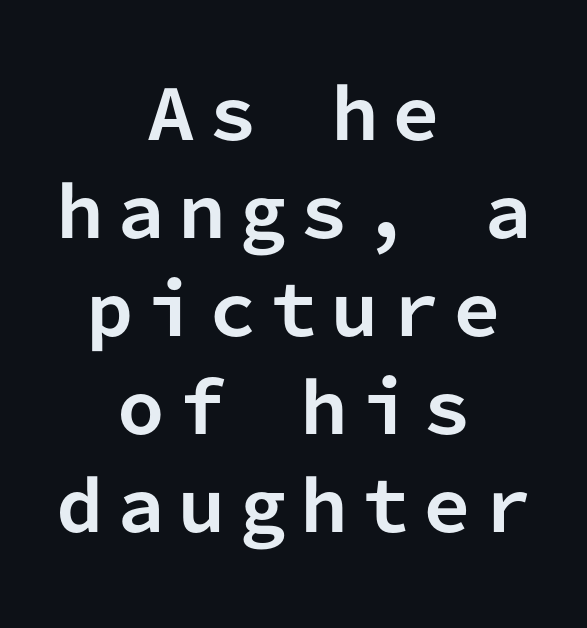
Observe the absence of serifs on each vertical stroke in this sample. You could count columns in this text — the font is strictly monospaced. Upright lettering throughout. The setting favours the middle, as headings and verse often do. The letterforms stand isolated, each surrounded by extra space.
